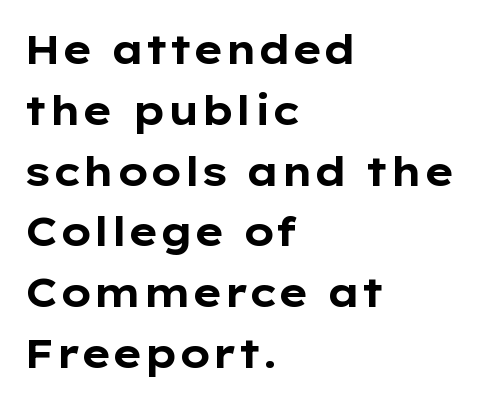
The image shows 40 px bold, wide sans-serif type, upright; set left-aligned, normal line spacing (1.52x), normal letter spacing, not underlined; low stroke contrast and a medium x-height.
